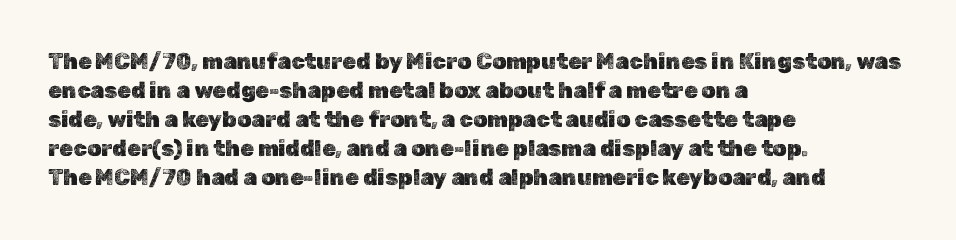
{"italic": "no", "underline": "no", "align": "left", "line_spacing": "normal", "line_spacing_ratio": 1.32, "letter_spacing": "normal", "letter_spacing_em": 0.0, "glyph_px": 22}
